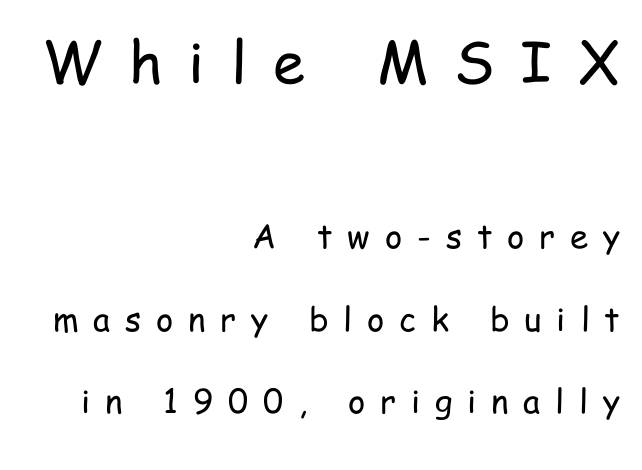
{"serif": "no", "italic": "no", "bold": "no", "weight": "regular", "width": "condensed", "stroke_contrast": "low", "x_height": "medium", "monospaced": "no", "underline": "no", "align": "right", "line_spacing": "loose", "line_spacing_ratio": 2.5, "letter_spacing": "wide", "letter_spacing_em": 0.45, "larger_block": "first", "size_ratio": 1.76, "glyph_px": 58}
